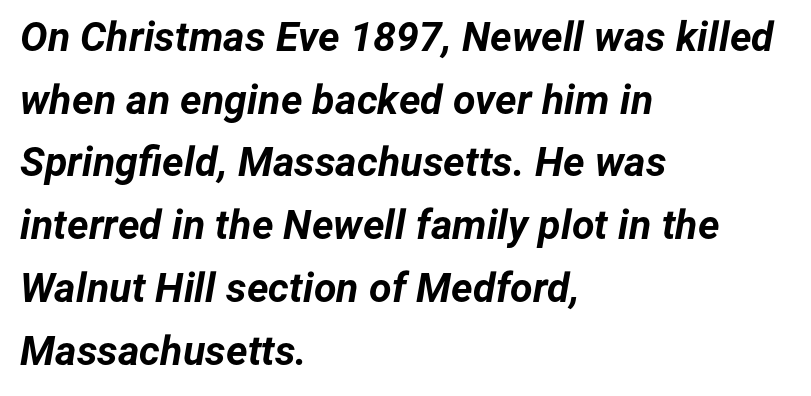
Q: Is the text bold? A: Yes.
Q: Is the text italic (slanted)? A: Yes, it leans right by about 12 degrees.
Q: Is the text underlined? A: No.
Q: How is the paragraph aligned? A: Left-aligned.
Q: Is the spacing between letters normal or unusually wide? A: Normal.
Q: Is the spacing between lines tight, normal or loose? A: Normal.
Q: Width (condensed, normal, or wide)? A: Normal.
Q: Stroke contrast? A: Low.
Q: x-height? A: Medium.
Q: Monospaced? A: No.
